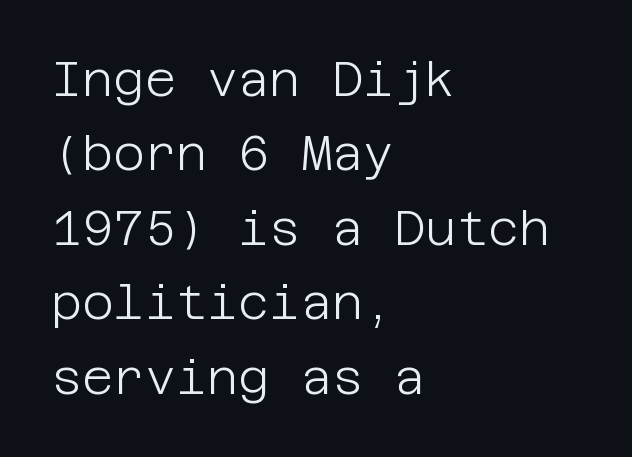
Plain, unruled lines of type. What's the leading like? Ordinary, nothing unusual. Standard letterfit; no display-style spreading of the glyphs. The weight would be labelled regular, book, light, or lighter still.
